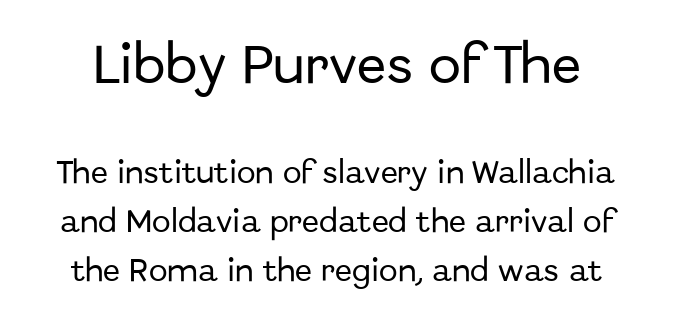
If you measured baseline to baseline, you'd find a long distance. You can tell from the bare stems that sans-serif type was used. Only glyphs here, with clear space below each row. A student would notice the top passage is typeset larger than what follows. Italic? Not at all — the glyphs are vertical. The tracking reads as untouched default to a designer's eye.
